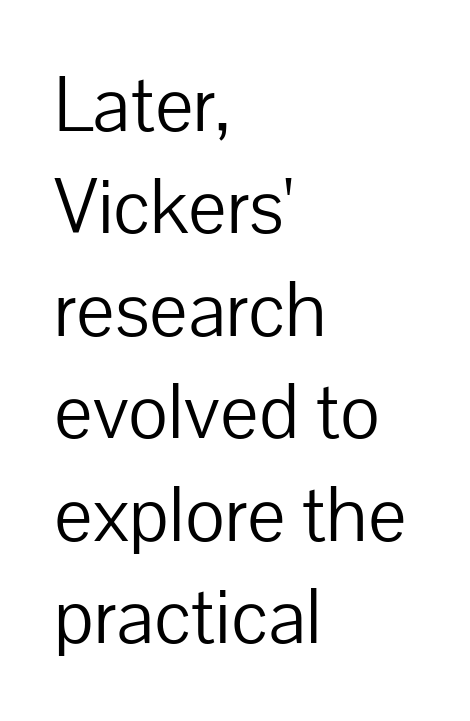
The image shows 77 px light sans-serif type, upright; set left-aligned, normal line spacing (1.33x), normal letter spacing, not underlined; low stroke contrast and a medium x-height.
